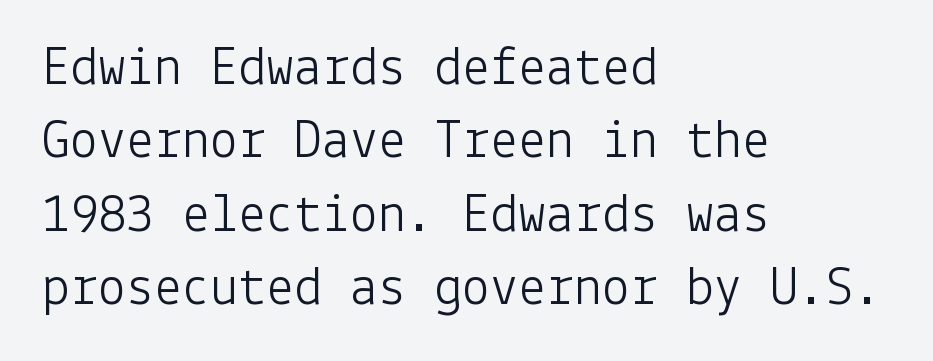
{"serif": "no", "italic": "no", "bold": "no", "weight": "light", "width": "normal", "stroke_contrast": "low", "x_height": "medium", "underline": "no", "align": "left", "line_spacing": "normal", "line_spacing_ratio": 1.31, "letter_spacing": "normal", "letter_spacing_em": 0.0, "glyph_px": 56}
